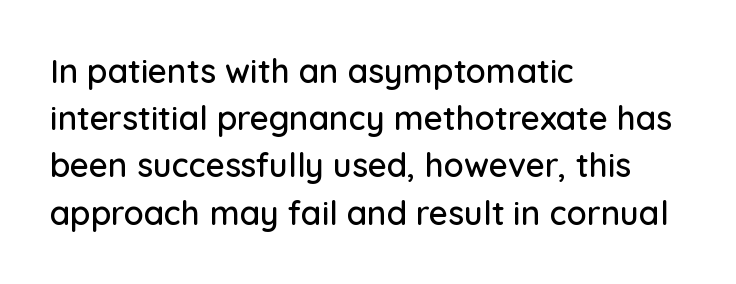
The image shows 33 px sans-serif type, upright; set left-aligned, normal line spacing (1.43x), normal letter spacing, not underlined; low stroke contrast and a medium x-height.
